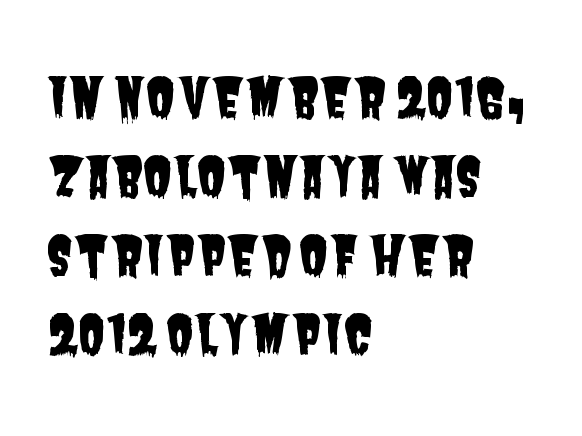
The image shows 54 px condensed sans-serif type; set left-aligned, normal line spacing (1.46x), normal letter spacing, not underlined; low stroke contrast and a large x-height.
